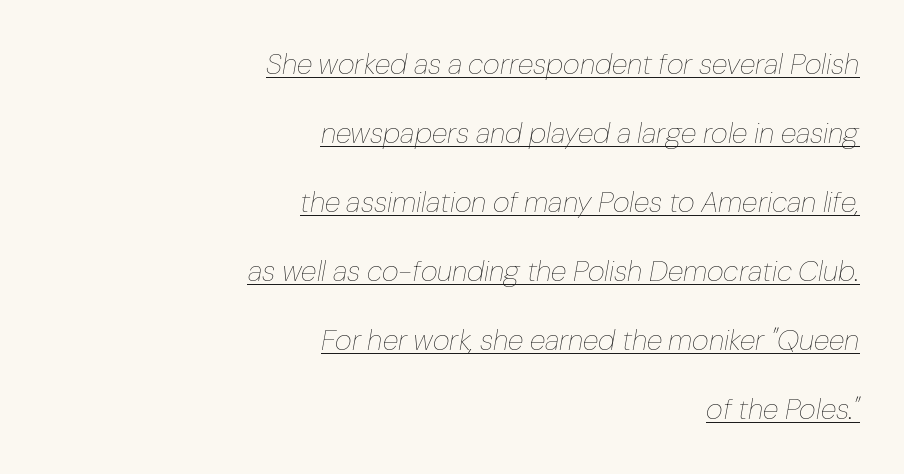
Q: Is the text bold? A: No.
Q: Is the text italic (slanted)? A: Yes, it leans right by about 10 degrees.
Q: Is the text underlined? A: Yes.
Q: How is the paragraph aligned? A: Right-aligned.
Q: Is the spacing between letters normal or unusually wide? A: Normal.
Q: Is the spacing between lines tight, normal or loose? A: Loose.
Q: Width (condensed, normal, or wide)? A: Normal.
Q: Stroke contrast? A: Low.
Q: x-height? A: Medium.
Q: Monospaced? A: No.
